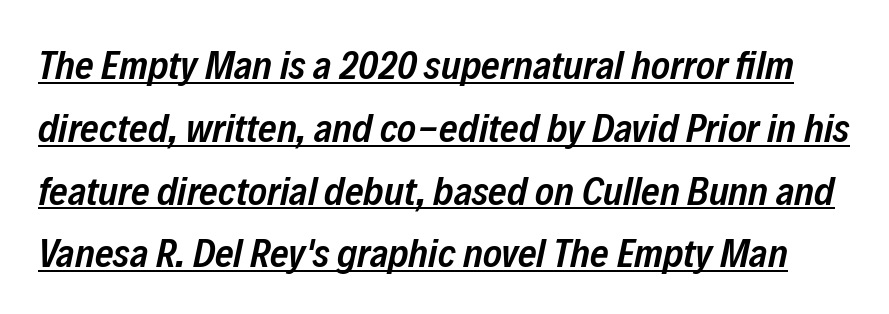
Vertically, the passage feels balanced, rows spaced as you'd expect. The typesetting leans somewhat heavy: a semibold. The tracking reads as untouched default to a designer's eye. Is this a fixed-width face? No — the glyphs have proportional, varying widths.
